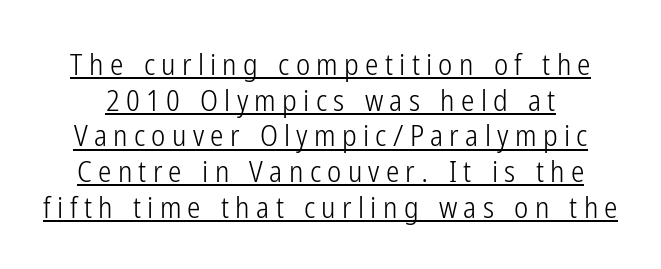
Characters remain perfectly vertical along every line. Looks like someone drew a line under every word here. No extra ink here — the face is not bold. The face used here is rendered with a markedly widened letterfit.
